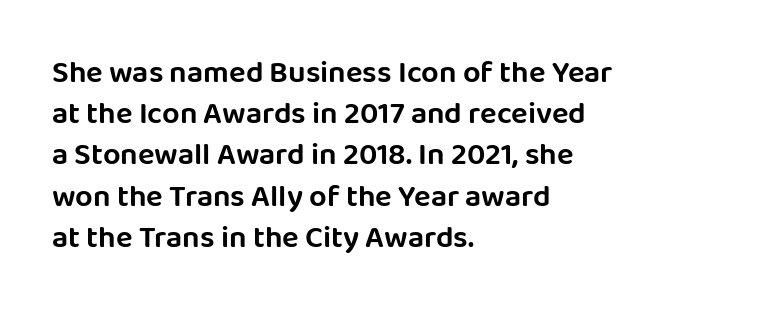
Q: Is the text italic (slanted)? A: No, it is upright.
Q: Is the typeface a serif or a sans-serif typeface? A: Sans-serif.
Q: Is the text underlined? A: No.
Q: How is the paragraph aligned? A: Left-aligned.
Q: Is the spacing between letters normal or unusually wide? A: Normal.
Q: Is the spacing between lines tight, normal or loose? A: Normal.
Q: Width (condensed, normal, or wide)? A: Normal.
Q: Stroke contrast? A: Low.
Q: x-height? A: Large.
Q: Monospaced? A: No.
